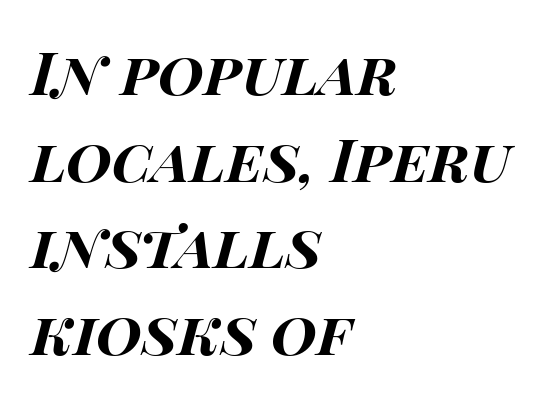
{"italic": "yes", "lean": "right", "slant_degrees": 15, "bold": "yes", "weight": "bold", "width": "wide", "stroke_contrast": "high", "x_height": "large", "monospaced": "no", "underline": "no", "align": "left", "line_spacing": "normal", "line_spacing_ratio": 1.47, "letter_spacing": "normal", "letter_spacing_em": 0.0, "glyph_px": 59}
